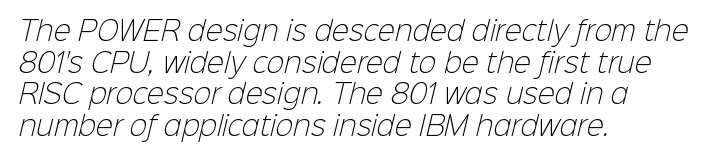
Q: Is the text bold? A: No.
Q: Is the text underlined? A: No.
Q: How is the paragraph aligned? A: Left-aligned.
Q: Is the spacing between letters normal or unusually wide? A: Normal.
